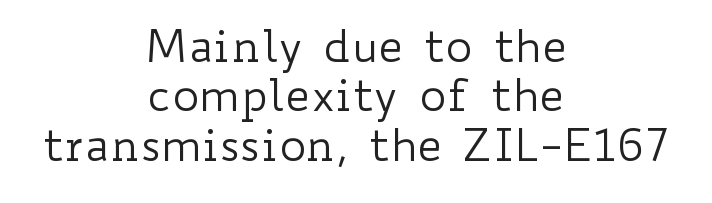
The image shows 45 px regular-weight, wide type, upright; set centered, tight line spacing (1.1x), normal letter spacing, not underlined; low stroke contrast and a small x-height.
